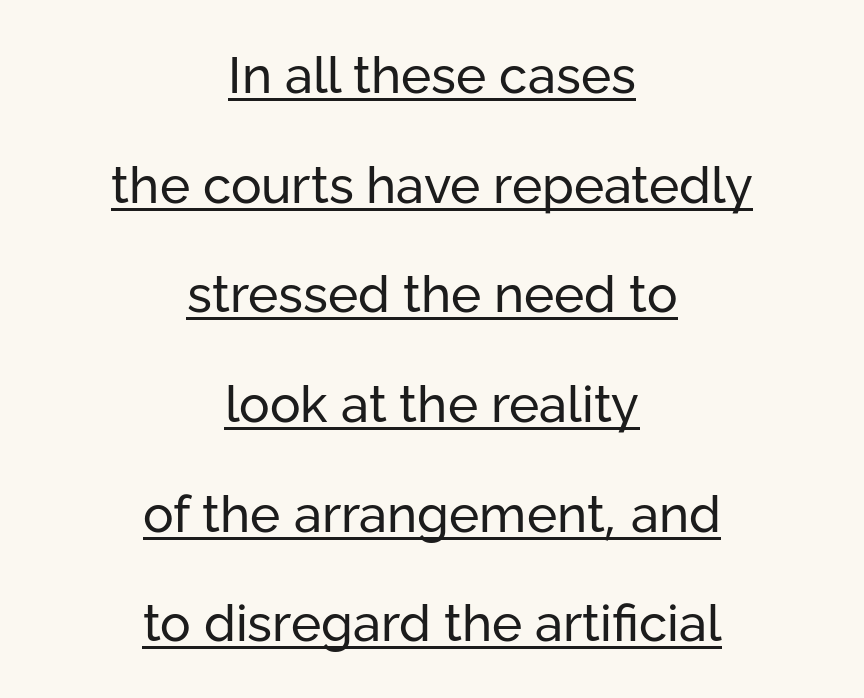
Q: Is the text bold? A: No.
Q: Is the text italic (slanted)? A: No, it is upright.
Q: Is the typeface a serif or a sans-serif typeface? A: Sans-serif.
Q: Is the text underlined? A: Yes.
Q: How is the paragraph aligned? A: Centered.
Q: Is the spacing between letters normal or unusually wide? A: Normal.
Q: Is the spacing between lines tight, normal or loose? A: Loose.
Q: Width (condensed, normal, or wide)? A: Normal.
Q: Stroke contrast? A: Low.
Q: x-height? A: Medium.
Q: Monospaced? A: No.
